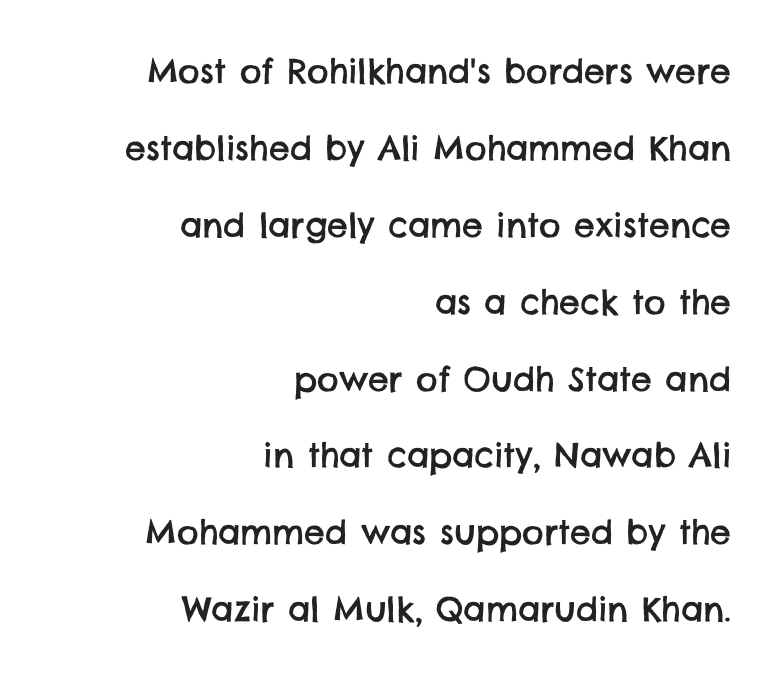
The image shows 33 px sans-serif type; set right-aligned, loose line spacing (2.33x), normal letter spacing, not underlined; low stroke contrast and a large x-height.
